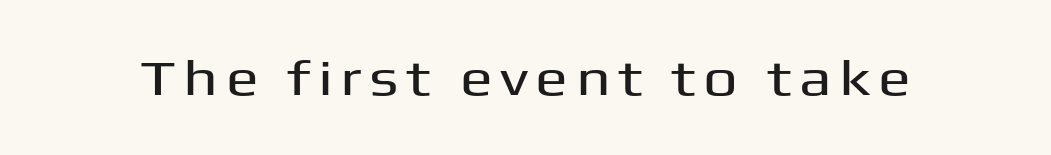
Q: Is the text italic (slanted)? A: No, it is upright.
Q: Is the typeface a serif or a sans-serif typeface? A: Sans-serif.
Q: Is the text underlined? A: No.
Q: Width (condensed, normal, or wide)? A: Wide.
Q: Stroke contrast? A: Medium.
Q: x-height? A: Medium.
Q: Monospaced? A: No.
